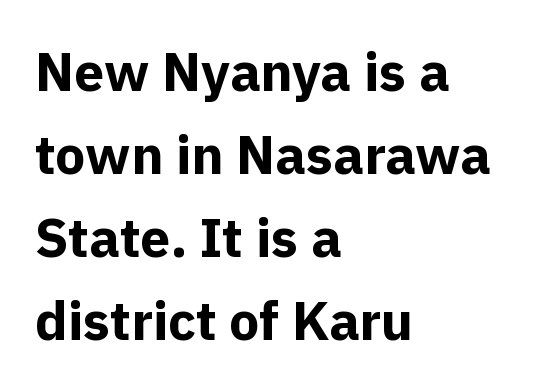
{"serif": "no", "italic": "no", "bold": "yes", "weight": "bold", "width": "normal", "x_height": "medium", "monospaced": "no", "underline": "no", "align": "left", "line_spacing": "normal", "line_spacing_ratio": 1.54, "letter_spacing": "normal", "letter_spacing_em": 0.0, "glyph_px": 54}
